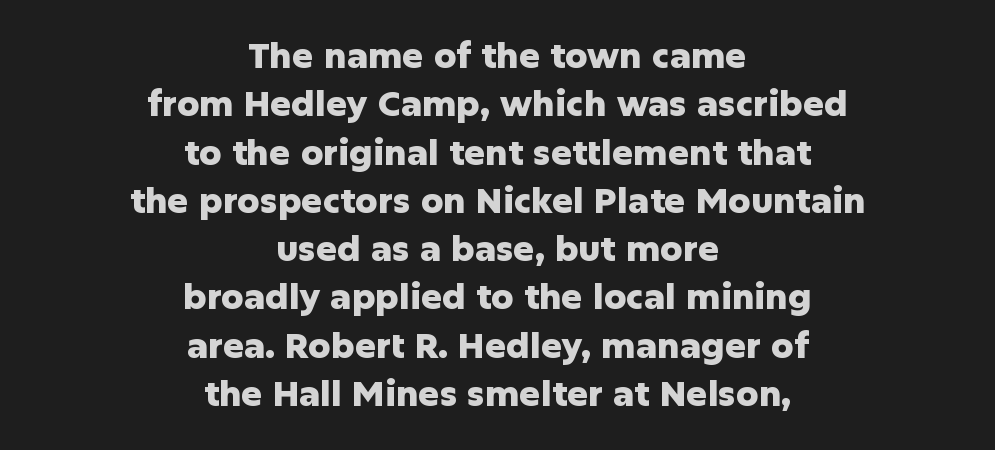
Do the characters align in a grid? No, the font is proportional. The block of text has a typical density, with ordinary space between rows. One-word summary of the alignment: center. The passage shown has conventional tracking throughout. The font family rendered here belongs to the sans-serif group.
